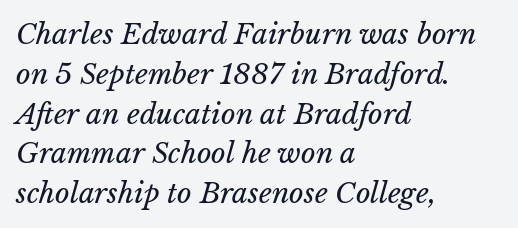
{"italic": "yes", "lean": "right", "slant_degrees": 15, "bold": "no", "weight": "regular", "width": "normal", "stroke_contrast": "low", "x_height": "medium", "monospaced": "no", "underline": "no", "align": "left", "line_spacing": "normal", "line_spacing_ratio": 1.42, "letter_spacing": "normal", "letter_spacing_em": 0.0, "glyph_px": 28}
